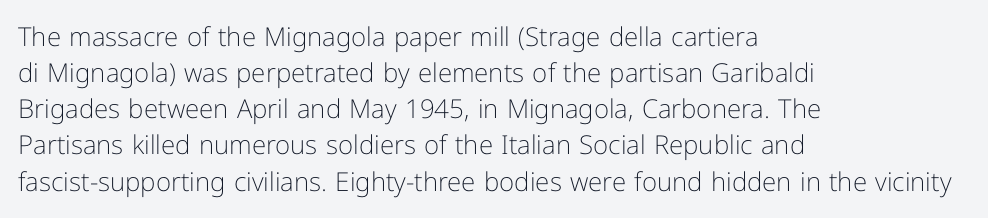
The image shows 26 px text type, upright; set left-aligned, normal line spacing (1.39x), normal letter spacing, not underlined.
